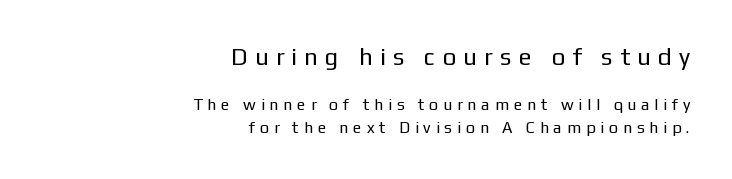
{"italic": "no", "bold": "no", "underline": "no", "align": "right", "line_spacing": "normal", "line_spacing_ratio": 1.41, "letter_spacing": "wide", "letter_spacing_em": 0.3, "larger_block": "first", "size_ratio": 1.5, "glyph_px": 24}
